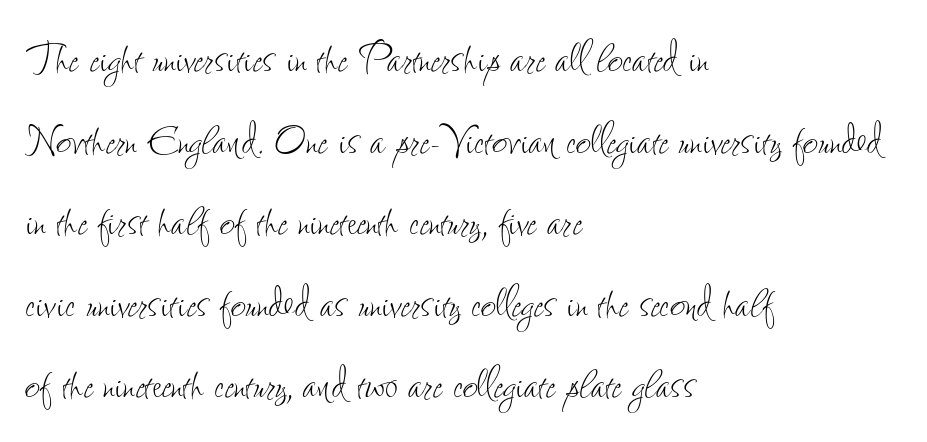
{"bold": "no", "weight": "thin", "width": "condensed", "stroke_contrast": "low", "x_height": "small", "monospaced": "no", "underline": "no", "align": "left", "line_spacing": "normal", "line_spacing_ratio": 1.54, "letter_spacing": "normal", "letter_spacing_em": 0.0, "glyph_px": 53}
